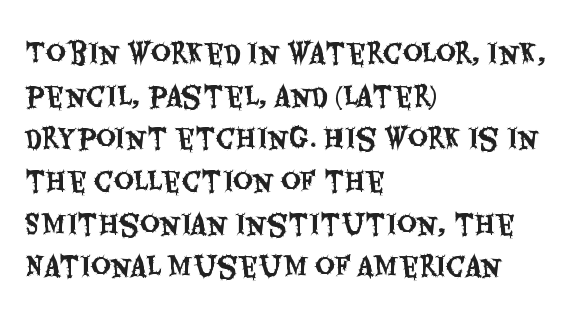
{"italic": "no", "underline": "no", "align": "left", "line_spacing": "normal", "line_spacing_ratio": 1.58, "letter_spacing": "normal", "letter_spacing_em": 0.0, "glyph_px": 27}
